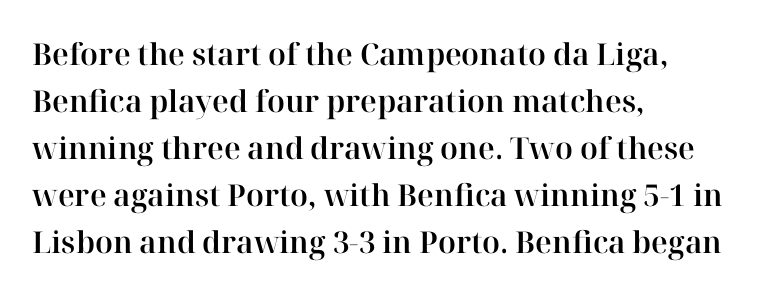
Baseline-to-baseline distance is the conventional proportion of letter height. Honestly, there is no underline to notice here at all. This is the regular roman posture of the typeface. Note the varied advance widths — an 'i' is clearly narrower than an 'm'.
